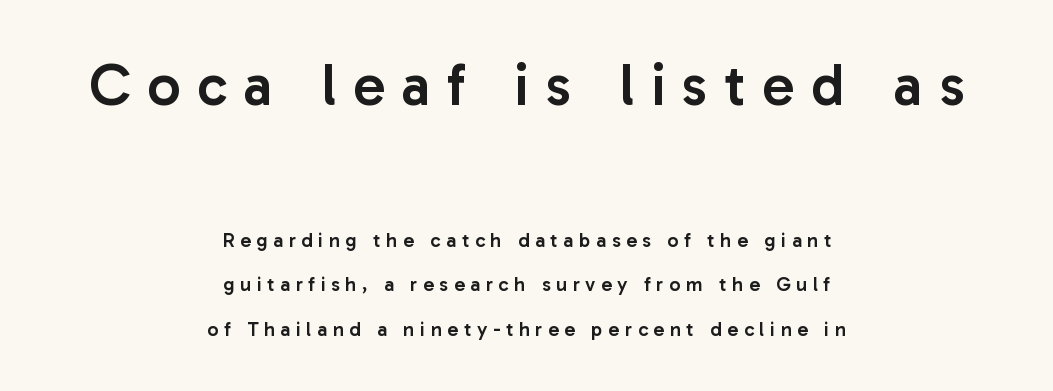
On the weight axis this lands at semibold, roughly 600. The space beneath each line is pristine and unruled. Typographically, this falls in the sans-serif category. In CSS terms this would be text-align: center. Ordinary non-slanted type is in use.
